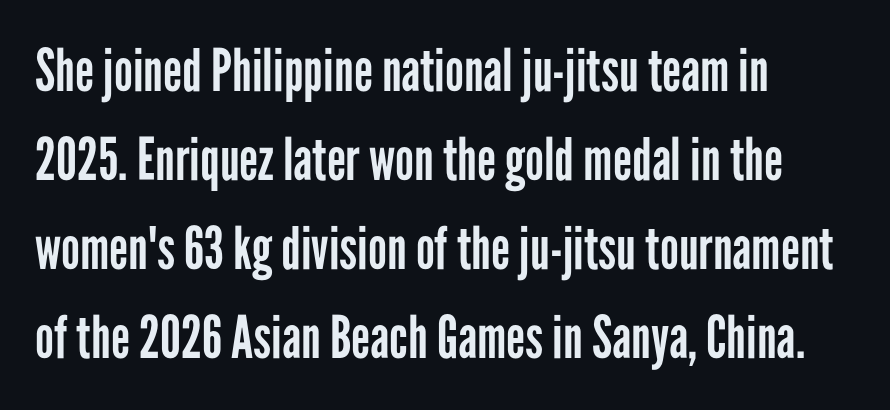
Alignment: flush left. The glyphs are unaccompanied by any horizontal stroke below them. Rendered with straight, roman letterforms. Evenly set lines give the paragraph a standard silhouette. The strokes are not fattened; the text isn't bold. Stroke terminals: plain, sans-serif.
